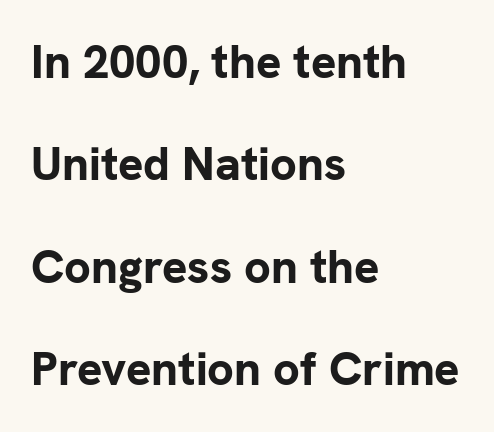
The image shows 47 px bold sans-serif type, upright; set left-aligned, loose line spacing (2.18x), normal letter spacing, not underlined; low stroke contrast and a medium x-height.
